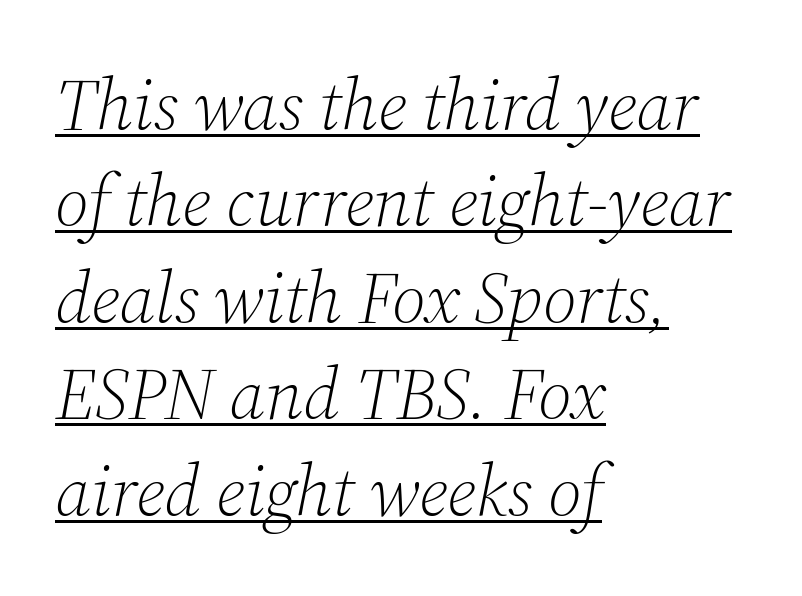
The image shows 72 px light serif type, italic (leaning right); set left-aligned, normal line spacing (1.34x), normal letter spacing, underlined; medium stroke contrast and a medium x-height.
